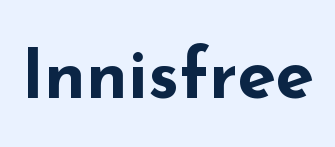
Q: Is the text bold? A: Yes.
Q: Is the text italic (slanted)? A: No, it is upright.
Q: Is the typeface a serif or a sans-serif typeface? A: Sans-serif.
Q: Is the text underlined? A: No.
Q: Is the spacing between letters normal or unusually wide? A: Normal.
Q: Width (condensed, normal, or wide)? A: Wide.
Q: Stroke contrast? A: Low.
Q: x-height? A: Small.
Q: Monospaced? A: No.
